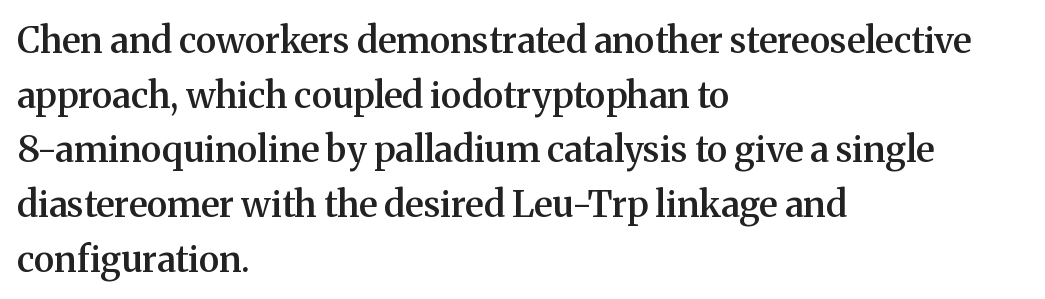
Q: Is the text bold? A: Semi-bold.
Q: Is the text italic (slanted)? A: No, it is upright.
Q: Is the typeface a serif or a sans-serif typeface? A: Serif.
Q: Is the text underlined? A: No.
Q: How is the paragraph aligned? A: Left-aligned.
Q: Is the spacing between letters normal or unusually wide? A: Normal.
Q: Is the spacing between lines tight, normal or loose? A: Normal.
Q: Width (condensed, normal, or wide)? A: Normal.
Q: Stroke contrast? A: Medium.
Q: x-height? A: Medium.
Q: Monospaced? A: No.
